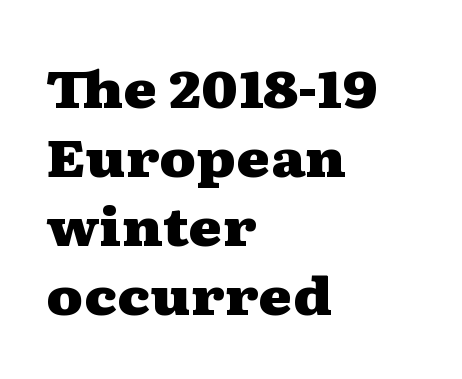
The image shows 52 px heavy, wide serif type, upright; set left-aligned, normal line spacing (1.33x), normal letter spacing, not underlined; medium stroke contrast and a medium x-height.
